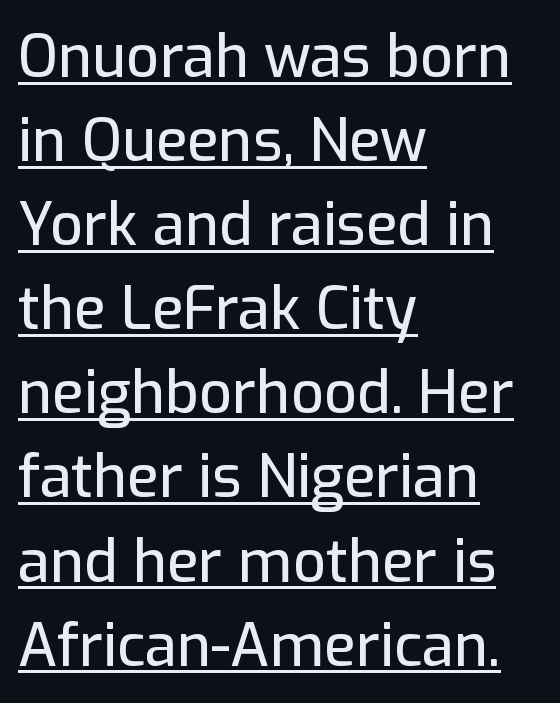
The image shows 58 px sans-serif type, upright; set left-aligned, normal line spacing (1.45x), normal letter spacing, underlined; low stroke contrast and a medium x-height.
